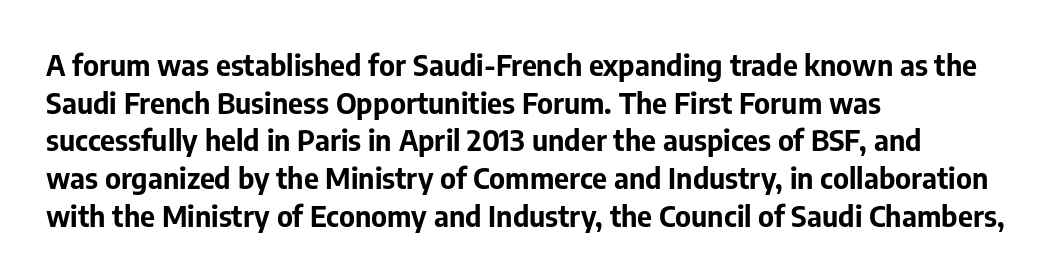
Q: Is the text bold? A: Yes.
Q: Is the text italic (slanted)? A: No, it is upright.
Q: Is the typeface a serif or a sans-serif typeface? A: Sans-serif.
Q: Is the text underlined? A: No.
Q: How is the paragraph aligned? A: Left-aligned.
Q: Is the spacing between letters normal or unusually wide? A: Normal.
Q: Is the spacing between lines tight, normal or loose? A: Normal.
Q: Width (condensed, normal, or wide)? A: Normal.
Q: Stroke contrast? A: Low.
Q: x-height? A: Medium.
Q: Monospaced? A: No.
